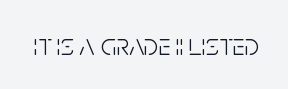
Q: Is the text bold? A: No.
Q: Is the text italic (slanted)? A: No, it is upright.
Q: Is the typeface a serif or a sans-serif typeface? A: Sans-serif.
Q: Is the text underlined? A: No.
Q: Is the spacing between letters normal or unusually wide? A: Normal.
Q: Width (condensed, normal, or wide)? A: Condensed.
Q: Stroke contrast? A: Low.
Q: x-height? A: Large.
Q: Monospaced? A: No.
